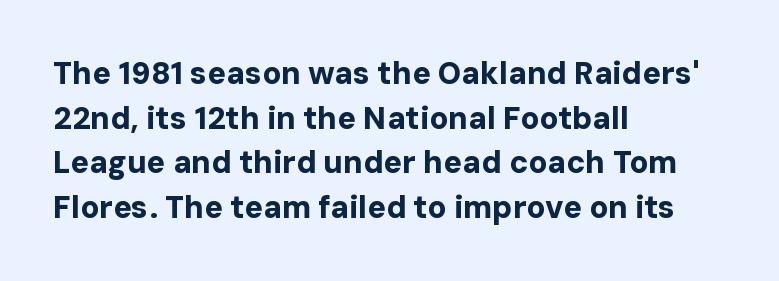
Q: Is the text bold? A: Yes.
Q: Is the text italic (slanted)? A: No, it is upright.
Q: Is the typeface a serif or a sans-serif typeface? A: Sans-serif.
Q: Is the text underlined? A: No.
Q: How is the paragraph aligned? A: Left-aligned.
Q: Is the spacing between letters normal or unusually wide? A: Normal.
Q: Is the spacing between lines tight, normal or loose? A: Normal.
Q: Width (condensed, normal, or wide)? A: Normal.
Q: Stroke contrast? A: Low.
Q: x-height? A: Medium.
Q: Monospaced? A: No.
